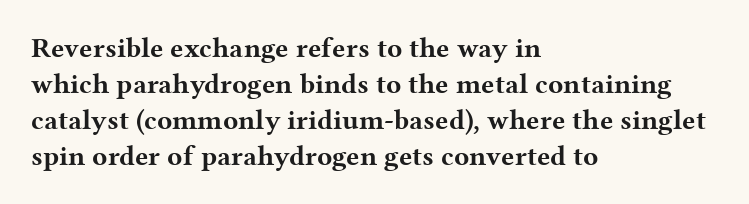
Serifs: yes, visible at the terminals of the letterforms. The passage shown has conventional tracking throughout. The typography opts for an upright posture over an oblique one. Varying glyph widths throughout — classic text-font behaviour.
